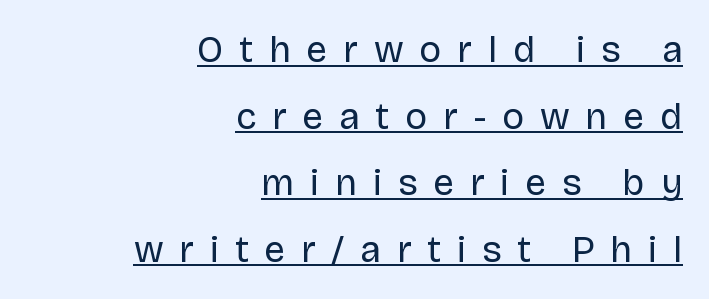
The letters stand straight up with perfectly vertical stems. This sample is right-justified, so line beginnings fall wherever the words allow. Serifs: no, the terminals of the letterforms are clean. Each word looks stretched out because of the extra space between its letters. These lines are rendered in a variable-pitch font.
